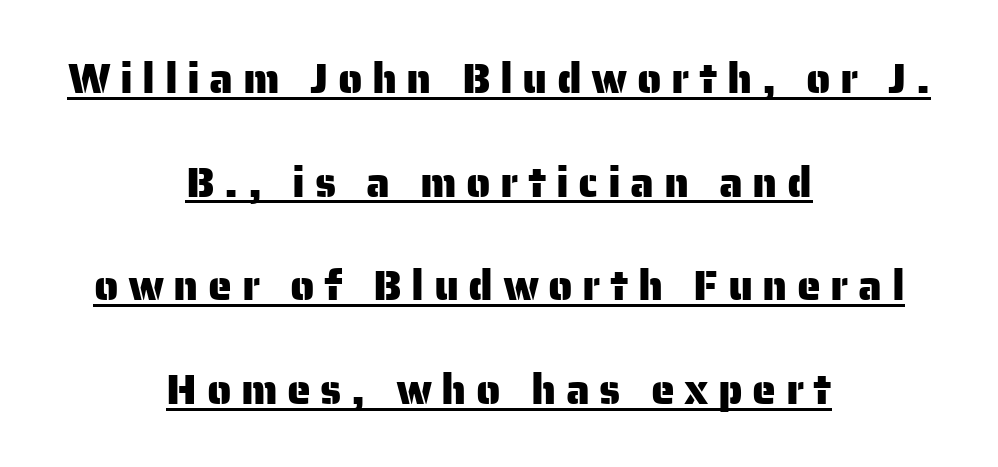
The image shows 43 px sans-serif type, upright; set centered, loose line spacing (2.41x), unusually wide letter spacing (+0.22 em), underlined; low stroke contrast and a medium x-height.
